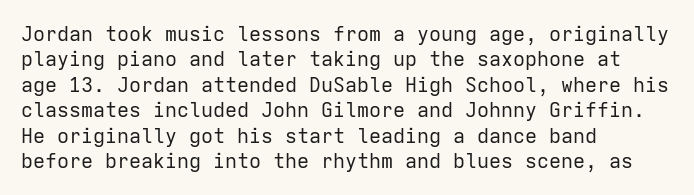
{"italic": "no", "bold": "no", "underline": "no", "align": "left", "line_spacing": "normal", "line_spacing_ratio": 1.27, "letter_spacing": "normal", "letter_spacing_em": 0.0, "glyph_px": 20}
